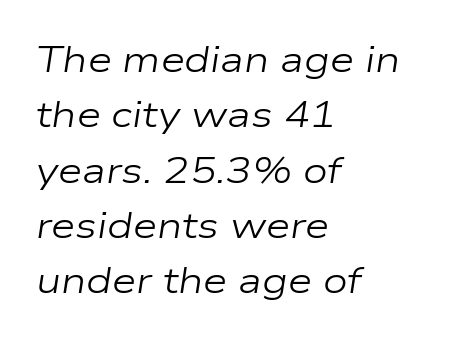
Check the space under the baseline: it is left empty. This is not heavy type; no bold has been used. No extra tracking has been applied to these lines. Visually the block forms a straight wall on the left and a jagged coastline on the right.
